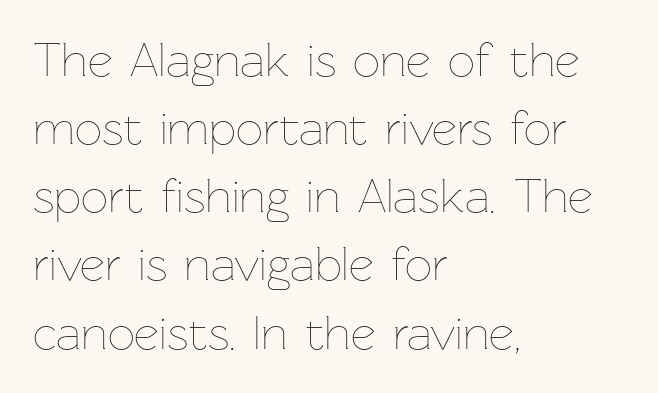
Q: Is the text bold? A: No.
Q: Is the text italic (slanted)? A: No, it is upright.
Q: Is the text underlined? A: No.
Q: How is the paragraph aligned? A: Left-aligned.
Q: Is the spacing between letters normal or unusually wide? A: Normal.
Q: Is the spacing between lines tight, normal or loose? A: Normal.
Q: Width (condensed, normal, or wide)? A: Normal.
Q: Stroke contrast? A: Low.
Q: x-height? A: Medium.
Q: Monospaced? A: No.
